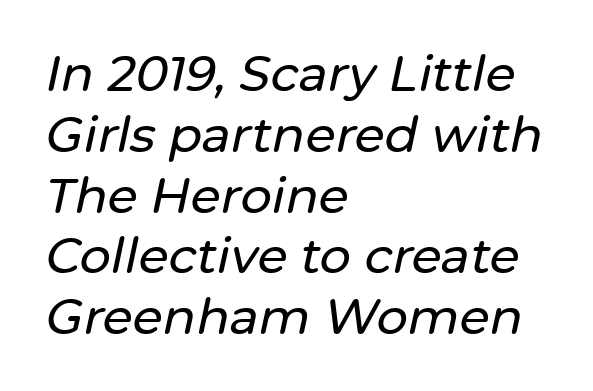
Notice how the passage keeps a crisp vertical edge on the left only. The tracking reads as untouched default to a designer's eye. Glance below the letters and you will spot only blank space. Tall strokes in this sample are angled rather than plumb.
